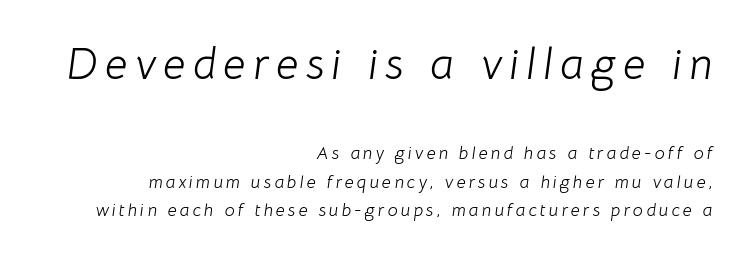
{"italic": "yes", "lean": "right", "slant_degrees": 8, "bold": "no", "weight": "light", "width": "normal", "stroke_contrast": "low", "x_height": "medium", "monospaced": "no", "underline": "no", "align": "right", "line_spacing": "normal", "line_spacing_ratio": 1.59, "larger_block": "first", "size_ratio": 2.44, "glyph_px": 44}
